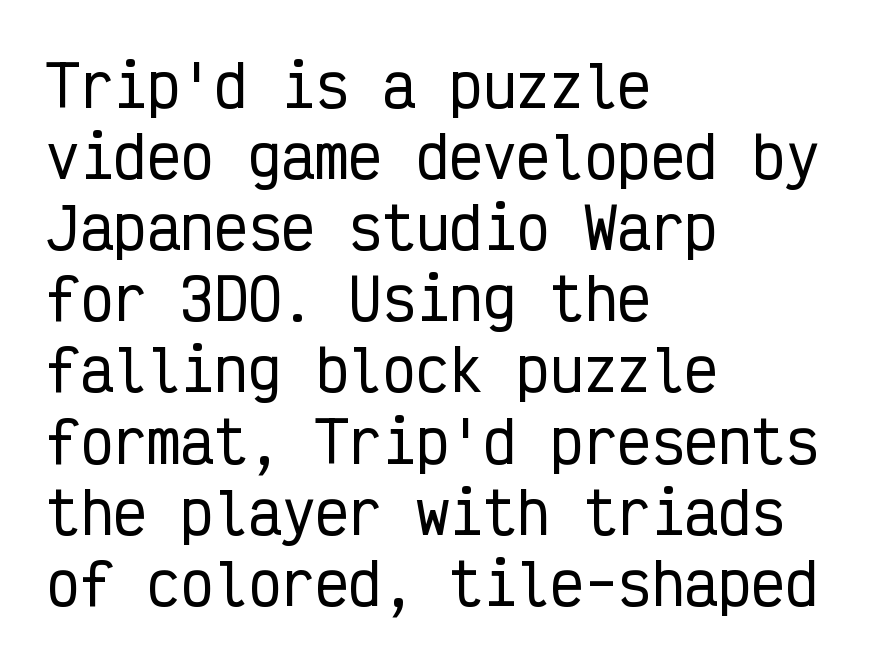
The image shows 56 px condensed sans-serif type, upright, monospaced; set left-aligned, normal line spacing (1.27x), normal letter spacing, not underlined; low stroke contrast and a medium x-height.
